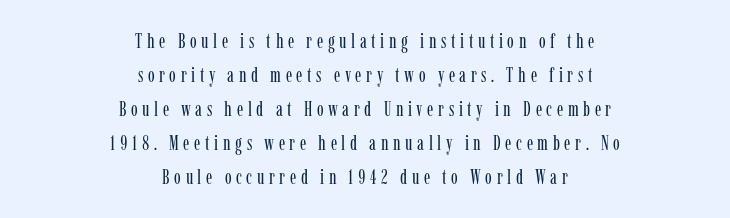
Is this a heavy cut? Hardly; it is regular or lighter. The passage shown is not underscored anywhere. Each word looks stretched out because of the extra space between its letters. Characters remain perfectly vertical along every line. This sample is center-justified, so both line endings float freely. Notice how descenders clear the ascenders below comfortably — that's standard leading.
